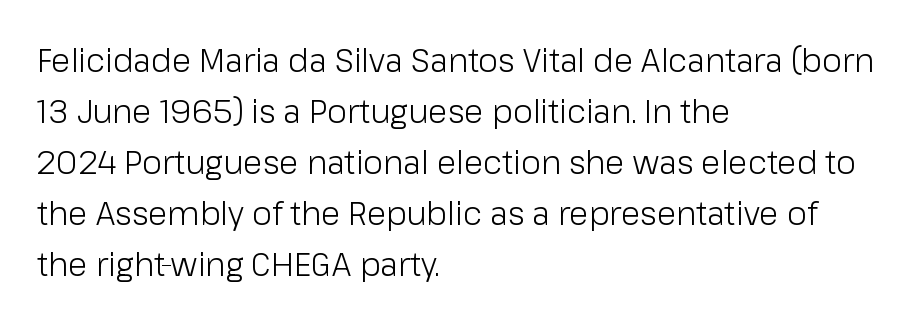
Q: Is the text bold? A: No.
Q: Is the text italic (slanted)? A: No, it is upright.
Q: Is the typeface a serif or a sans-serif typeface? A: Sans-serif.
Q: Is the text underlined? A: No.
Q: How is the paragraph aligned? A: Left-aligned.
Q: Is the spacing between letters normal or unusually wide? A: Normal.
Q: Is the spacing between lines tight, normal or loose? A: Normal.
Q: Width (condensed, normal, or wide)? A: Normal.
Q: Stroke contrast? A: Low.
Q: x-height? A: Medium.
Q: Monospaced? A: No.
